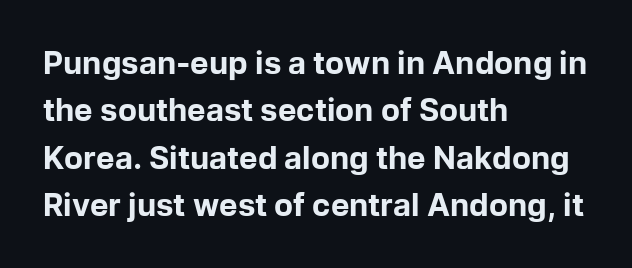
The image shows 31 px bold sans-serif type, upright; set left-aligned, normal line spacing (1.53x), normal letter spacing, not underlined; low stroke contrast and a medium x-height.
